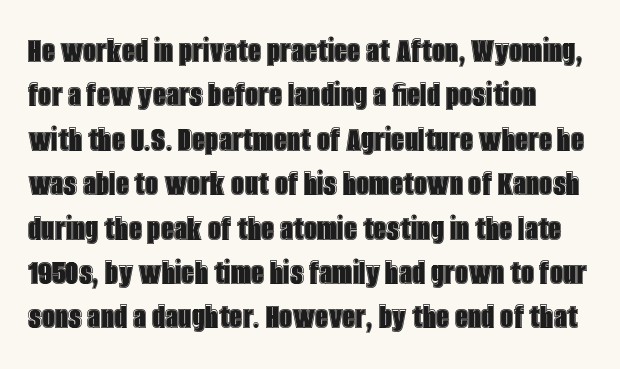
{"italic": "no", "width": "condensed", "x_height": "large", "monospaced": "no", "underline": "no", "line_spacing_ratio": 1.2, "letter_spacing": "normal", "letter_spacing_em": 0.0, "glyph_px": 37}
